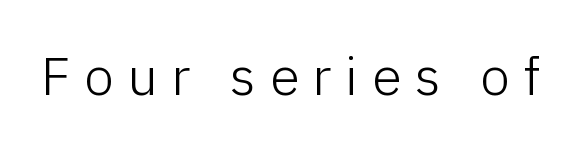
The image shows 54 px light sans-serif type, upright; set unusually wide letter spacing (+0.25 em), not underlined; low stroke contrast and a medium x-height.
